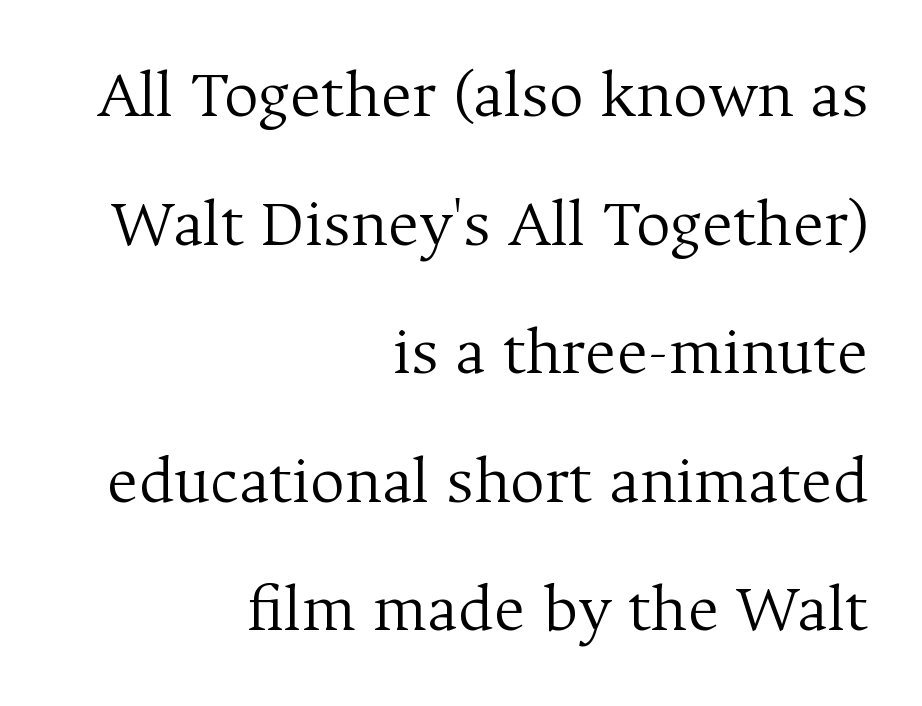
Q: Is the text bold? A: No.
Q: Is the text italic (slanted)? A: No, it is upright.
Q: Is the typeface a serif or a sans-serif typeface? A: Serif.
Q: Is the text underlined? A: No.
Q: How is the paragraph aligned? A: Right-aligned.
Q: Is the spacing between letters normal or unusually wide? A: Normal.
Q: Width (condensed, normal, or wide)? A: Normal.
Q: Stroke contrast? A: Medium.
Q: x-height? A: Medium.
Q: Monospaced? A: No.
